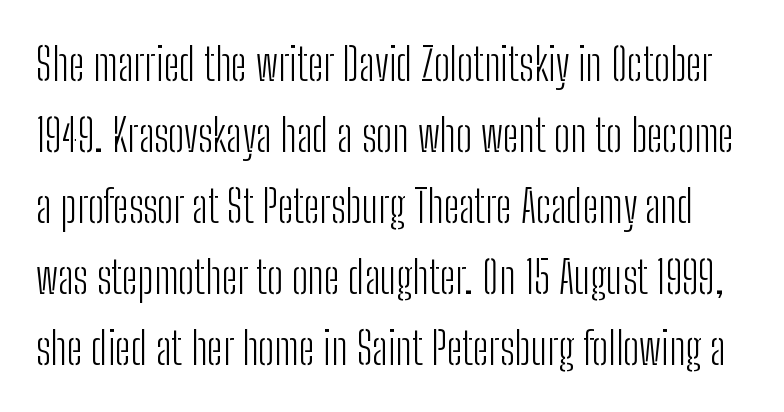
The image shows 45 px light, condensed sans-serif type, upright; set normal line spacing (1.58x), normal letter spacing, not underlined; low stroke contrast and a medium x-height.
